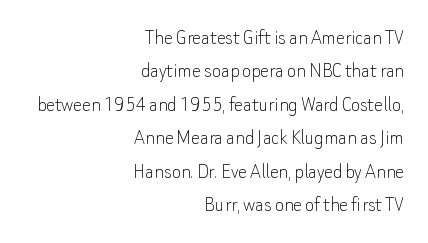
{"italic": "no", "bold": "no", "underline": "no", "align": "right", "line_spacing": "normal", "line_spacing_ratio": 1.52, "letter_spacing": "normal", "letter_spacing_em": 0.0, "glyph_px": 22}
